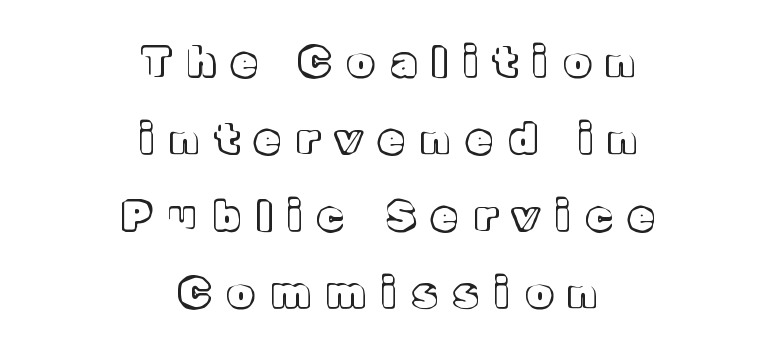
Q: Is the text italic (slanted)? A: No, it is upright.
Q: Is the text underlined? A: No.
Q: How is the paragraph aligned? A: Centered.
Q: Is the spacing between letters normal or unusually wide? A: Unusually wide.
Q: Width (condensed, normal, or wide)? A: Normal.
Q: x-height? A: Medium.
Q: Monospaced? A: No.
